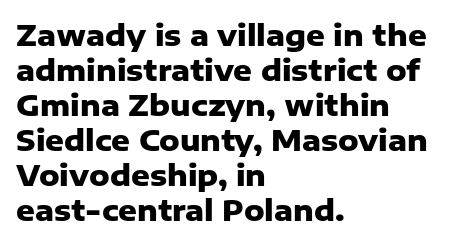
Q: Is the text bold? A: Yes.
Q: Is the text italic (slanted)? A: No, it is upright.
Q: Is the typeface a serif or a sans-serif typeface? A: Sans-serif.
Q: Is the text underlined? A: No.
Q: How is the paragraph aligned? A: Left-aligned.
Q: Is the spacing between letters normal or unusually wide? A: Normal.
Q: Width (condensed, normal, or wide)? A: Normal.
Q: Stroke contrast? A: Low.
Q: x-height? A: Medium.
Q: Monospaced? A: No.
